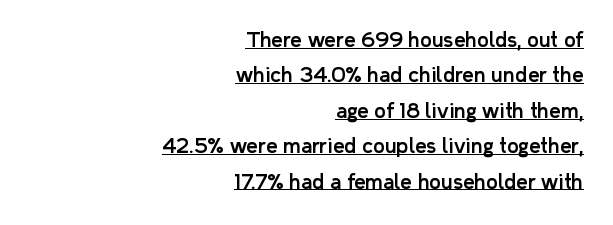
Q: Is the text italic (slanted)? A: No, it is upright.
Q: Is the text underlined? A: Yes.
Q: How is the paragraph aligned? A: Right-aligned.
Q: Is the spacing between letters normal or unusually wide? A: Normal.
